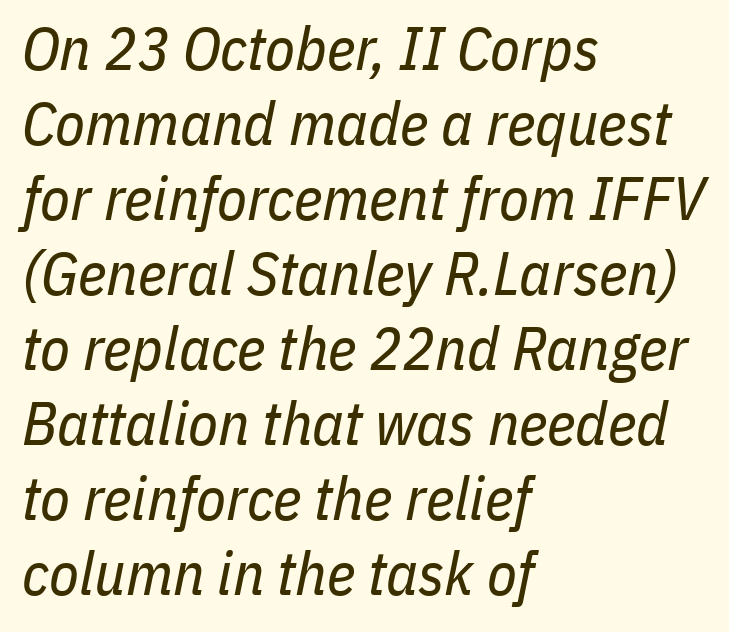
The image shows 61 px regular-weight, condensed type, italic (leaning right); set left-aligned, line spacing 1.23x, normal letter spacing, not underlined; low stroke contrast and a medium x-height.
